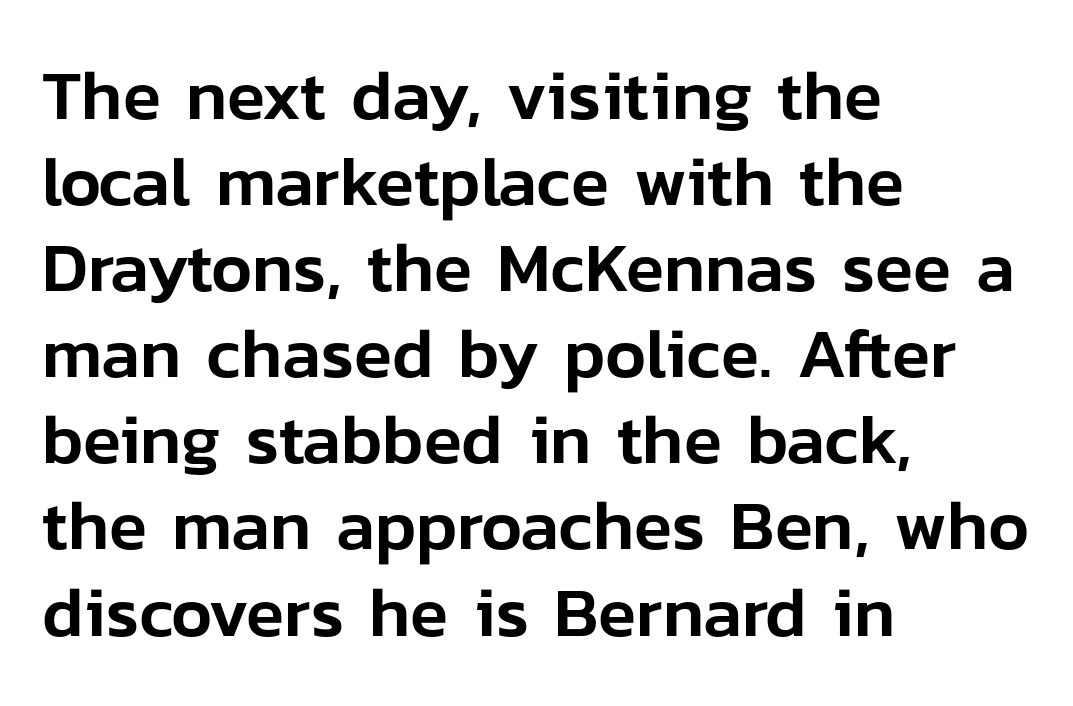
This sample uses a sans-serif face. A typesetter would call this zero additional tracking. Only glyphs here, with clear space below each row. If you drew a ruler down the left edge, every line would touch it. The letters stand straight up with perfectly vertical stems. Spacing verdict: proportional, widths tailored to each character.
